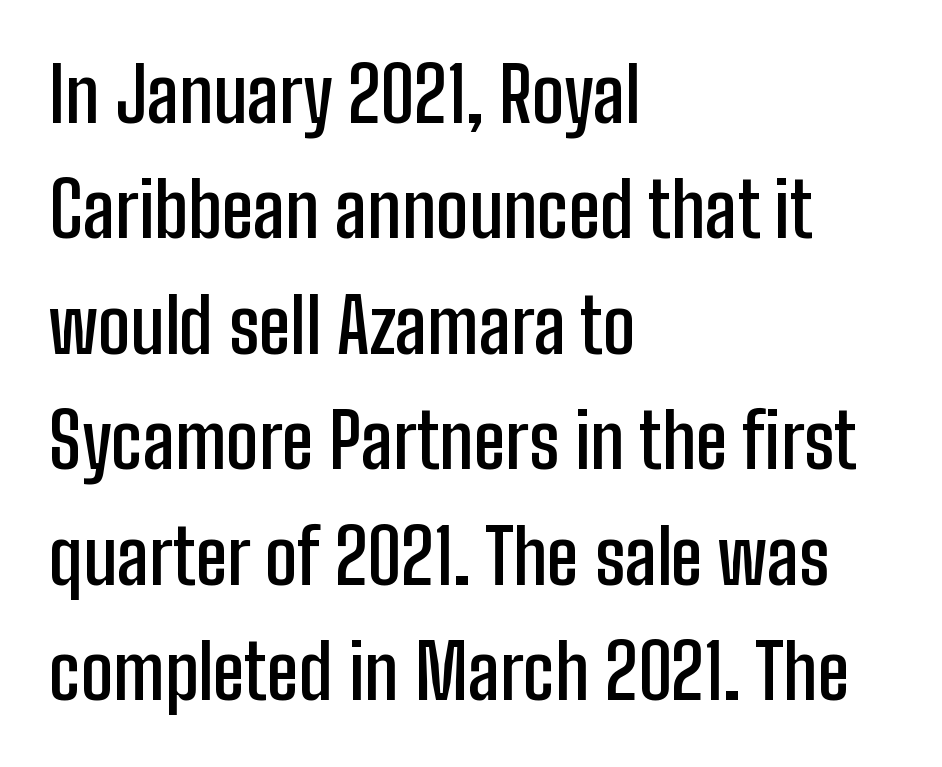
{"serif": "no", "italic": "no", "bold": "semi", "weight": "semibold", "width": "condensed", "stroke_contrast": "low", "x_height": "medium", "monospaced": "no", "underline": "no", "align": "left", "line_spacing": "normal", "line_spacing_ratio": 1.54, "letter_spacing": "normal", "letter_spacing_em": 0.0, "glyph_px": 75}
